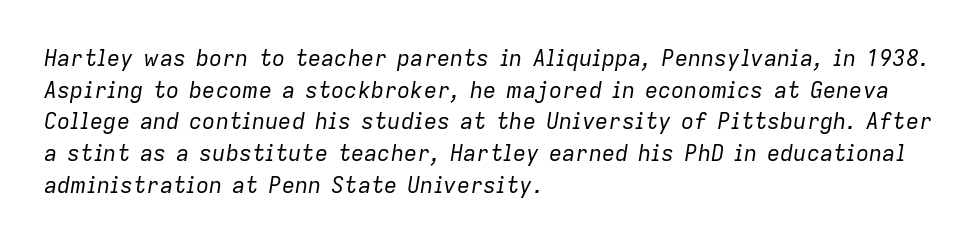
{"italic": "yes", "lean": "right", "slant_degrees": 9, "bold": "no", "underline": "no", "align": "left", "line_spacing": "normal", "line_spacing_ratio": 1.44, "letter_spacing": "normal", "letter_spacing_em": 0.0, "glyph_px": 22}
